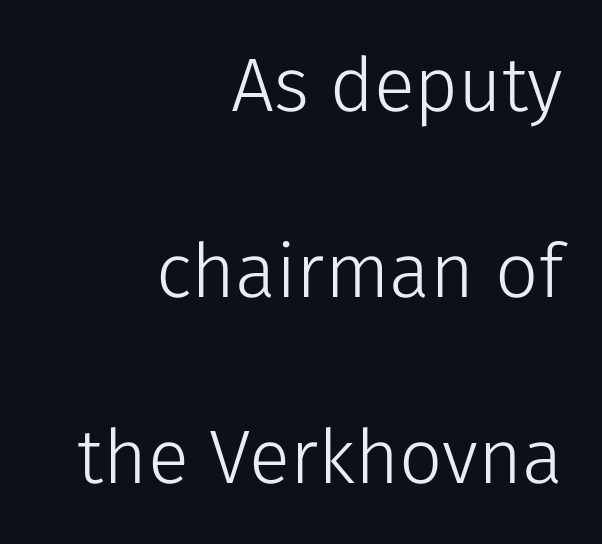
The letterforms sit shoulder to shoulder at normal distance. The lines are quadded right. A typesetter would mark this as roman, not italic. Widely set lines give the paragraph a tall, airy silhouette.
